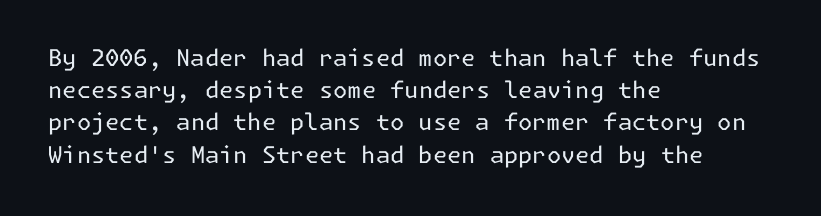
{"italic": "no", "bold": "no", "underline": "no", "align": "left", "line_spacing": "normal", "line_spacing_ratio": 1.4, "letter_spacing": "normal", "letter_spacing_em": 0.0, "glyph_px": 23}
